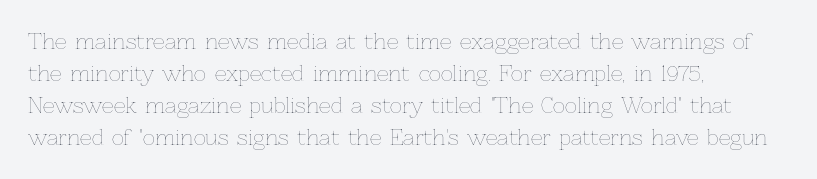
{"italic": "no", "bold": "no", "underline": "no", "align": "left", "line_spacing": "normal", "line_spacing_ratio": 1.52, "letter_spacing": "normal", "letter_spacing_em": 0.0, "glyph_px": 21}
